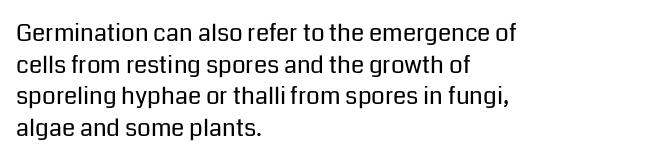
Q: Is the text bold? A: No.
Q: Is the text italic (slanted)? A: No, it is upright.
Q: Is the text underlined? A: No.
Q: How is the paragraph aligned? A: Left-aligned.
Q: Is the spacing between letters normal or unusually wide? A: Normal.
Q: Is the spacing between lines tight, normal or loose? A: Normal.
